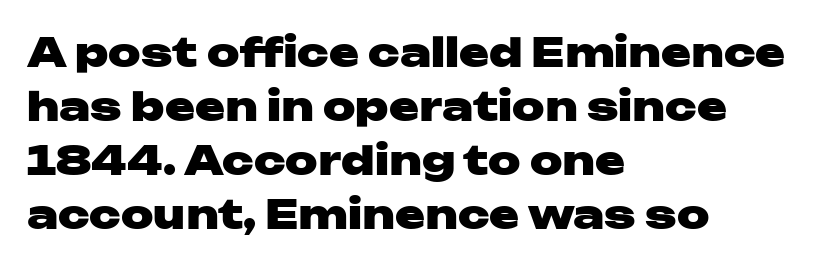
{"serif": "no", "italic": "no", "bold": "yes", "weight": "heavy", "width": "wide", "stroke_contrast": "low", "x_height": "medium", "monospaced": "no", "underline": "no", "align": "left", "line_spacing": "normal", "line_spacing_ratio": 1.35, "letter_spacing": "normal", "letter_spacing_em": 0.0, "glyph_px": 40}
